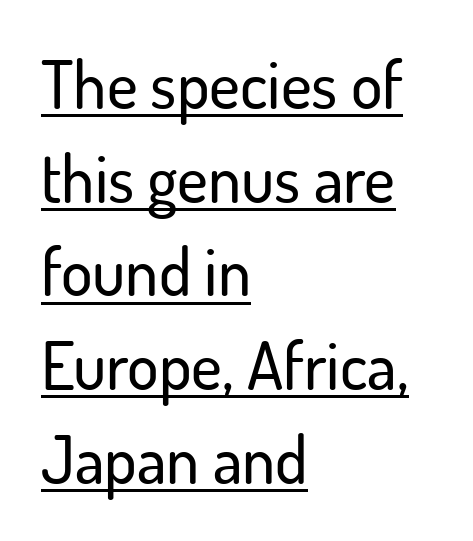
{"serif": "no", "italic": "no", "width": "normal", "stroke_contrast": "low", "x_height": "small", "monospaced": "no", "underline": "yes", "align": "left", "line_spacing": "normal", "line_spacing_ratio": 1.42, "letter_spacing": "normal", "letter_spacing_em": 0.0, "glyph_px": 66}
